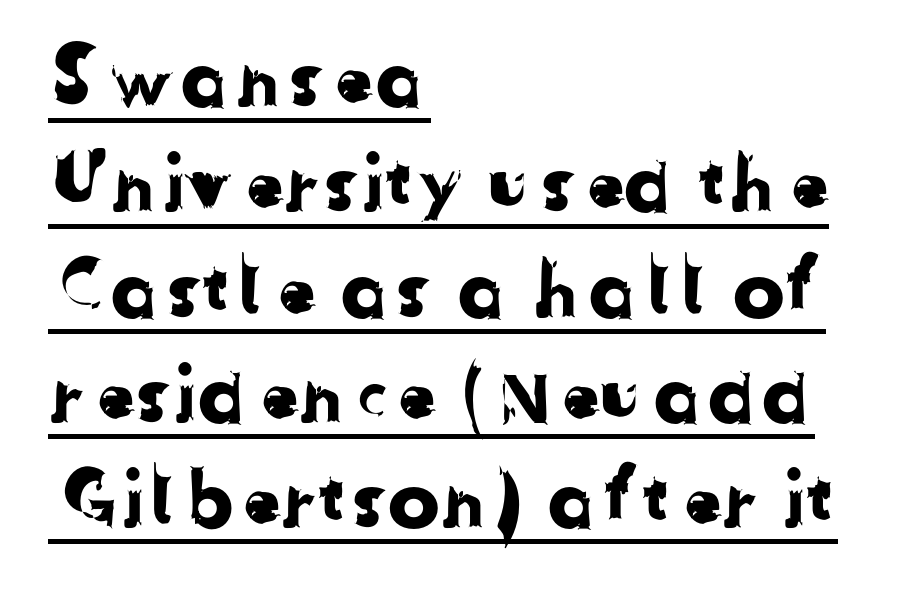
Q: Is the typeface a serif or a sans-serif typeface? A: Sans-serif.
Q: Is the text underlined? A: Yes.
Q: How is the paragraph aligned? A: Left-aligned.
Q: Is the spacing between letters normal or unusually wide? A: Normal.
Q: Is the spacing between lines tight, normal or loose? A: Normal.
Q: Width (condensed, normal, or wide)? A: Normal.
Q: Stroke contrast? A: Low.
Q: x-height? A: Medium.
Q: Monospaced? A: No.
